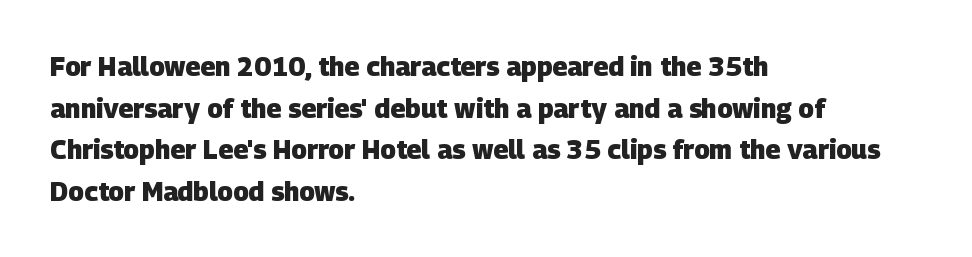
The lines in this sample share a left origin and differ only in where they stop. The font is running at its bold setting. Compared with typical body copy, the letter spacing here is the same. Horizontal bands of white between lines are of average thickness. Only glyphs here, with clear space below each row.
